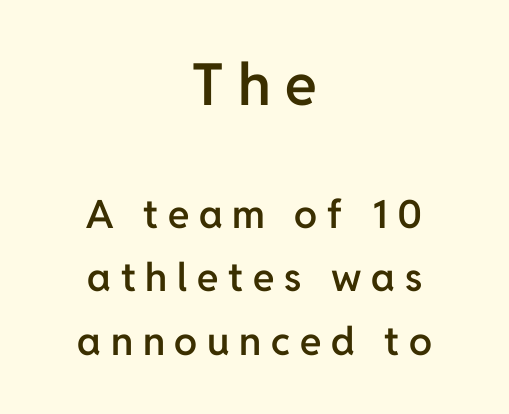
{"serif": "no", "italic": "no", "bold": "semi", "weight": "semibold", "width": "normal", "stroke_contrast": "low", "x_height": "medium", "monospaced": "no", "underline": "no", "align": "center", "line_spacing": "normal", "line_spacing_ratio": 1.64, "letter_spacing": "wide", "letter_spacing_em": 0.25, "larger_block": "first", "size_ratio": 1.49, "glyph_px": 58}
